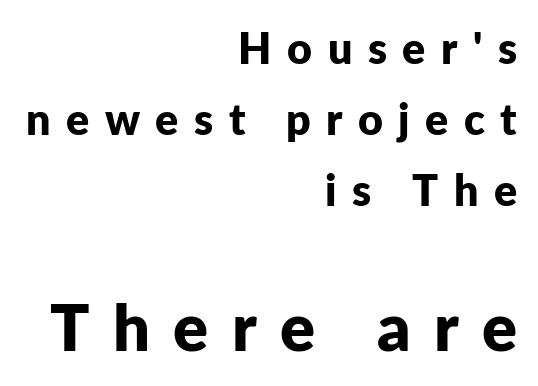
{"serif": "no", "italic": "no", "bold": "yes", "weight": "bold", "width": "normal", "stroke_contrast": "low", "x_height": "medium", "monospaced": "no", "underline": "no", "align": "right", "line_spacing": "normal", "line_spacing_ratio": 1.65, "letter_spacing": "wide", "letter_spacing_em": 0.36, "larger_block": "second", "size_ratio": 1.51, "glyph_px": 65}
